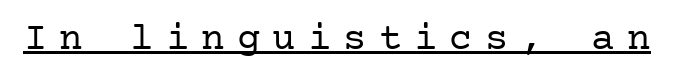
The image shows 39 px regular-weight serif type, upright; set unusually wide letter spacing (+0.31 em), underlined; low stroke contrast and a medium x-height.
